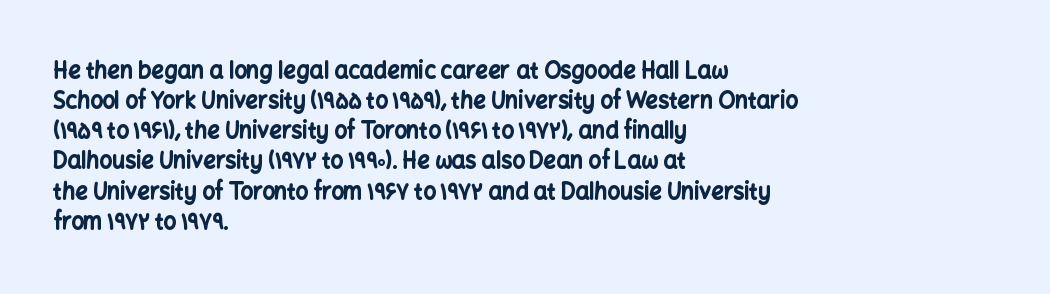
The paragraph shown leans on its left margin. This block has exactly the height ordinary leading produces. Italic: no, the glyphs are upright roman. The baseline area is clear.
